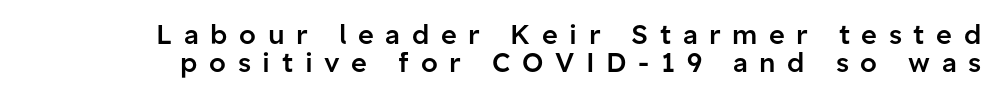
Tightly led — the rows are bunched. This sample uses an upright cut, with every glyph sitting square on the baseline. Nobody drew a line under any word here. Slightly chunky letters — semibold, I'd say, not full bold.
